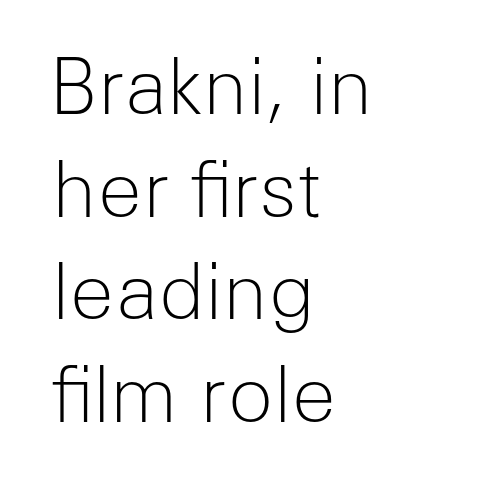
The image shows 76 px light sans-serif type, upright; set left-aligned, normal line spacing (1.35x), normal letter spacing, not underlined; low stroke contrast and a medium x-height.
